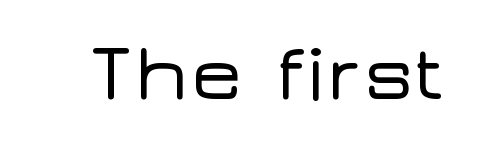
Q: Is the text italic (slanted)? A: No, it is upright.
Q: Is the typeface a serif or a sans-serif typeface? A: Sans-serif.
Q: Is the text underlined? A: No.
Q: Is the spacing between letters normal or unusually wide? A: Normal.
Q: Width (condensed, normal, or wide)? A: Wide.
Q: Stroke contrast? A: Low.
Q: x-height? A: Medium.
Q: Monospaced? A: No.
